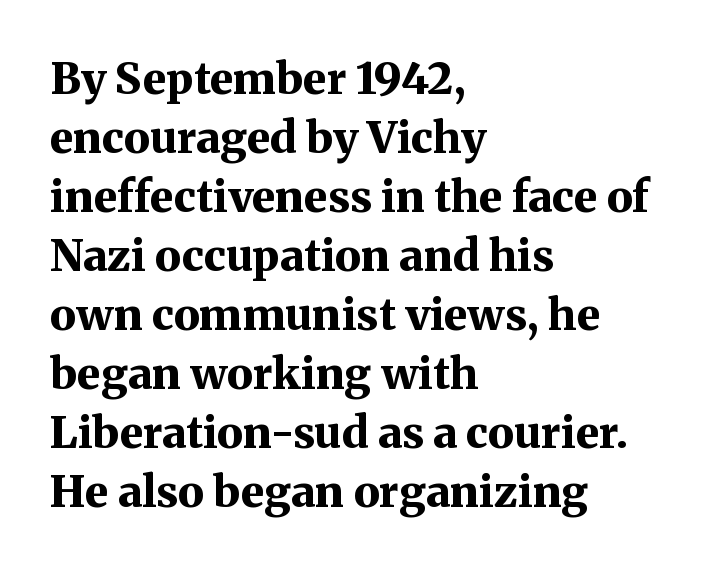
Successive baselines arrive at the customary interval. The line texture is even and compact thanks to regular tracking. Each letter's strokes conclude with small projecting serifs. Just letters on the line, the space beneath them empty. This is roman type, the default non-slanted kind.
